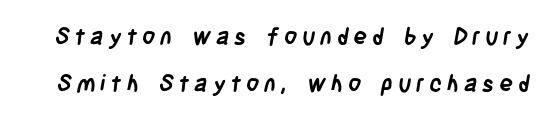
The tracking jumps out immediately: characters are airy and widely separated. What weight is shown? A full bold with thick strokes. Letters rest on an invisible, unmarked baseline. These lines stand farther apart than default settings would place them.
